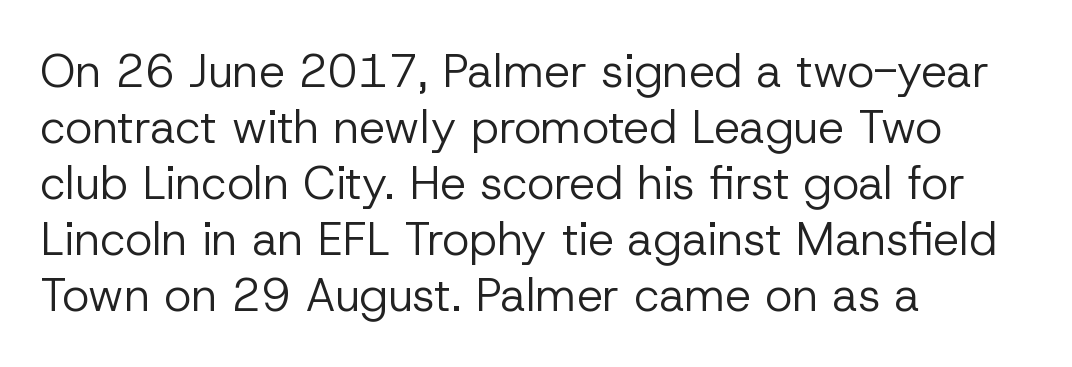
The image shows 46 px regular-weight sans-serif type, upright; set left-aligned, line spacing 1.22x, normal letter spacing, not underlined; low stroke contrast and a medium x-height.
